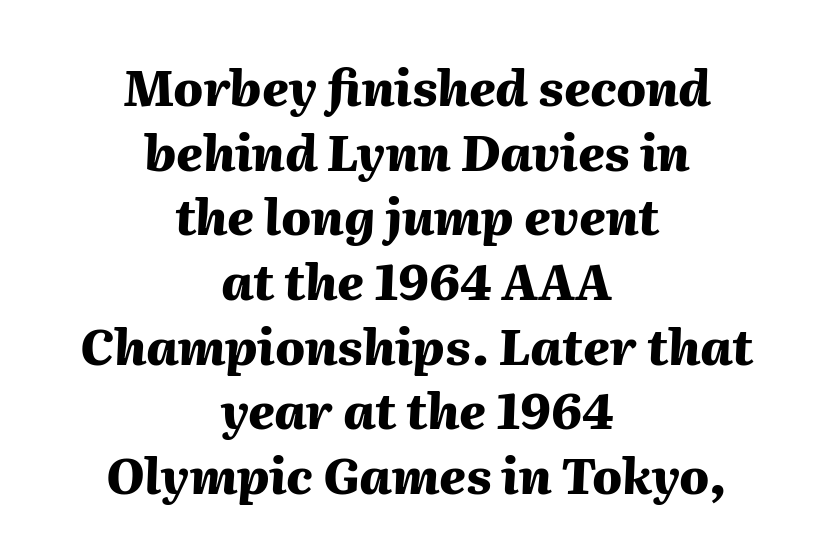
Q: Is the text bold? A: Yes.
Q: Is the text italic (slanted)? A: Yes, it leans right by about 2 degrees.
Q: Is the text underlined? A: No.
Q: How is the paragraph aligned? A: Centered.
Q: Is the spacing between letters normal or unusually wide? A: Normal.
Q: Is the spacing between lines tight, normal or loose? A: Normal.
Q: Width (condensed, normal, or wide)? A: Normal.
Q: Stroke contrast? A: Medium.
Q: x-height? A: Medium.
Q: Monospaced? A: No.
